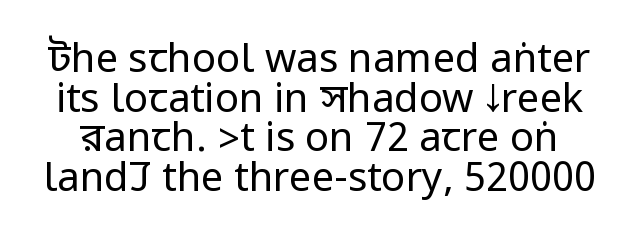
Q: Is the text bold? A: No.
Q: Is the text italic (slanted)? A: No, it is upright.
Q: Is the typeface a serif or a sans-serif typeface? A: Sans-serif.
Q: Is the text underlined? A: No.
Q: Is the spacing between letters normal or unusually wide? A: Normal.
Q: Is the spacing between lines tight, normal or loose? A: Tight.
Q: Width (condensed, normal, or wide)? A: Condensed.
Q: Stroke contrast? A: Low.
